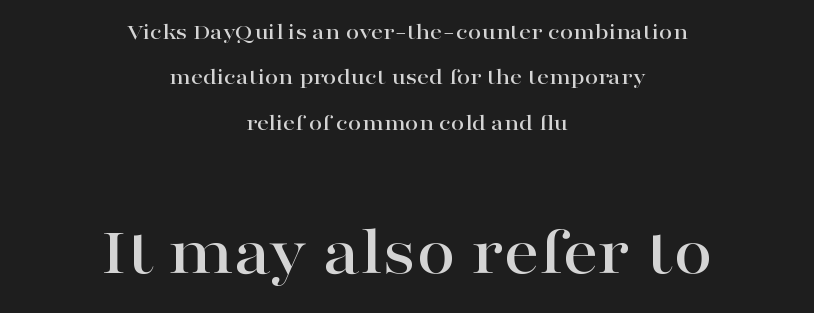
{"serif": "yes", "italic": "no", "width": "wide", "stroke_contrast": "high", "x_height": "medium", "monospaced": "no", "underline": "no", "align": "center", "line_spacing_ratio": 1.89, "letter_spacing": "normal", "letter_spacing_em": 0.0, "larger_block": "second", "size_ratio": 2.96, "glyph_px": 71}
